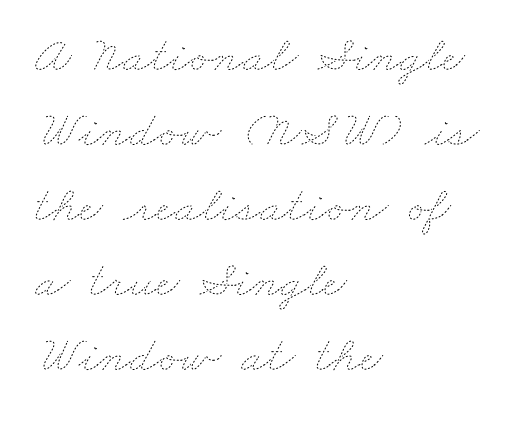
{"bold": "no", "weight": "thin", "width": "wide", "stroke_contrast": "low", "x_height": "small", "monospaced": "no", "underline": "no", "align": "left", "line_spacing": "normal", "line_spacing_ratio": 1.47, "letter_spacing": "normal", "letter_spacing_em": 0.0, "glyph_px": 51}
